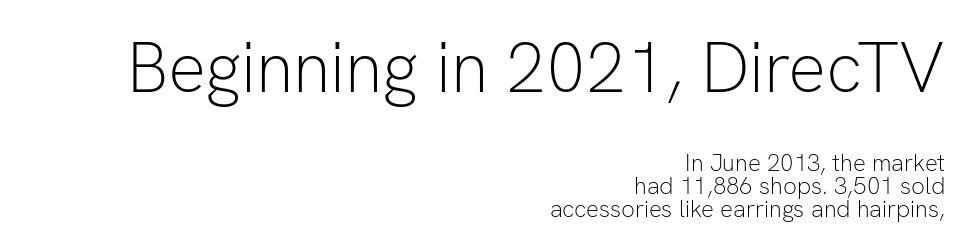
The image shows 71 px light sans-serif type, upright; set right-aligned, tight line spacing (0.97x), normal letter spacing, not underlined; the first (top) block is 2.96x larger; low stroke contrast and a medium x-height.
